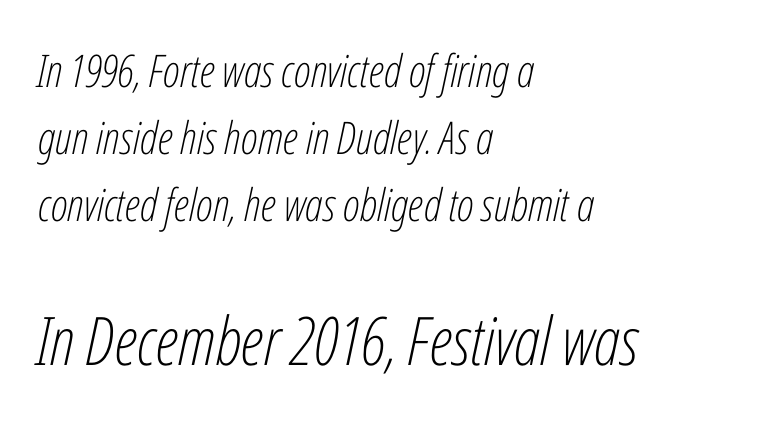
Q: Is the text bold? A: No.
Q: Is the text italic (slanted)? A: Yes, it leans right by about 12 degrees.
Q: Is the text underlined? A: No.
Q: How is the paragraph aligned? A: Left-aligned.
Q: Is the spacing between letters normal or unusually wide? A: Normal.
Q: Is the spacing between lines tight, normal or loose? A: Normal.
Q: Which block of text is set in a larger size, the first (top) or the second (bottom)? A: The second (bottom) one.
Q: Width (condensed, normal, or wide)? A: Condensed.
Q: Stroke contrast? A: Low.
Q: x-height? A: Medium.
Q: Monospaced? A: No.
